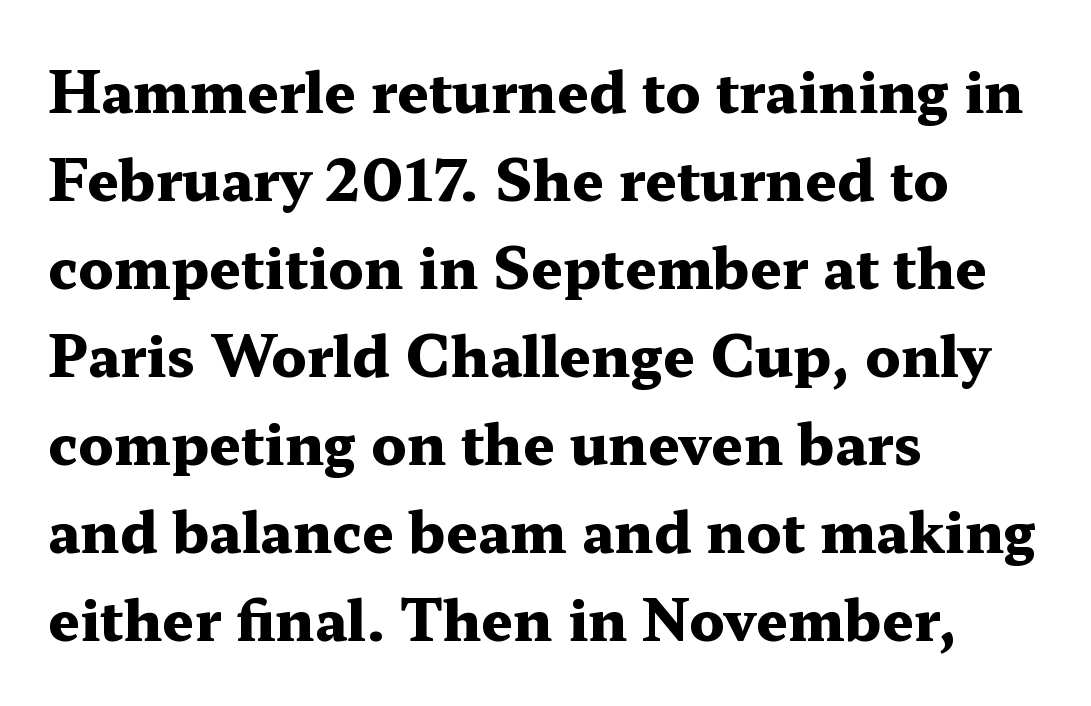
The lines are quadded left. A dark, heavy texture on the line: the type is bold. Students, observe: this is what conventionally led text looks like. The space directly below the letters is spotless.
